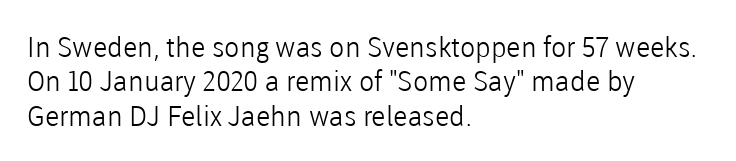
Q: Is the text bold? A: No.
Q: Is the text italic (slanted)? A: No, it is upright.
Q: Is the typeface a serif or a sans-serif typeface? A: Sans-serif.
Q: Is the text underlined? A: No.
Q: How is the paragraph aligned? A: Left-aligned.
Q: Is the spacing between letters normal or unusually wide? A: Normal.
Q: Width (condensed, normal, or wide)? A: Normal.
Q: Stroke contrast? A: Low.
Q: x-height? A: Medium.
Q: Monospaced? A: No.
